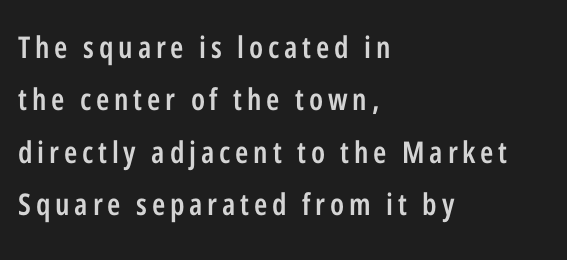
A typesetter would label this face a sans. The gap between lines stays unmarked. Is there any slant? The stems are plumb. Think of a printed novel: that variable character pitch is what you see here. The font is running at a semibold setting, under full bold. This rendering uses left alignment, leaving the right contour irregular.
